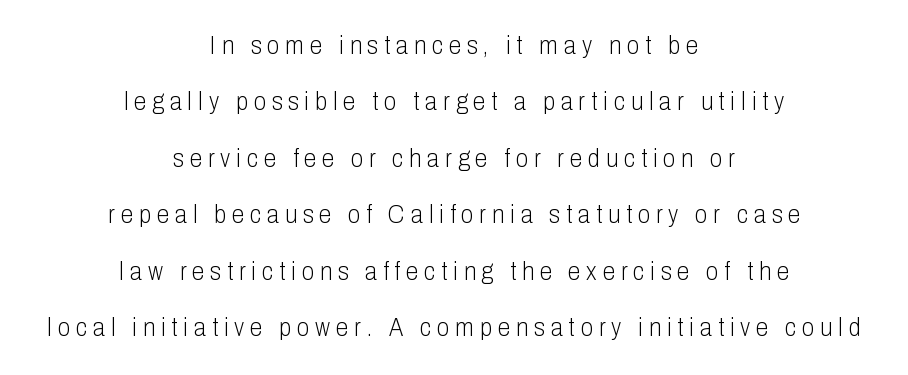
Q: Is the text bold? A: No.
Q: Is the text italic (slanted)? A: No, it is upright.
Q: Is the text underlined? A: No.
Q: How is the paragraph aligned? A: Centered.
Q: Is the spacing between letters normal or unusually wide? A: Unusually wide.
Q: Is the spacing between lines tight, normal or loose? A: Loose.
